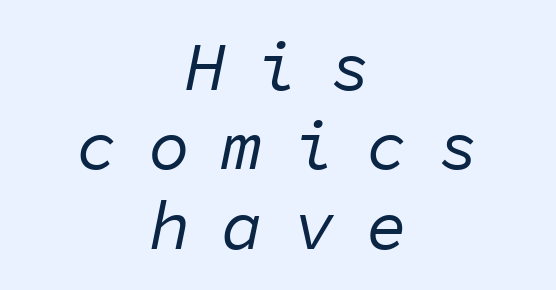
Italic? Definitely — the glyphs are oblique. Each letter, wide or thin by design, is forced into the same width here. No chunkiness to these letters — they're not bold. Glance below the letters and you will spot only blank space. Compared with typical body copy, the letter spacing here is much looser. The designer dialed line spacing down below the default.
